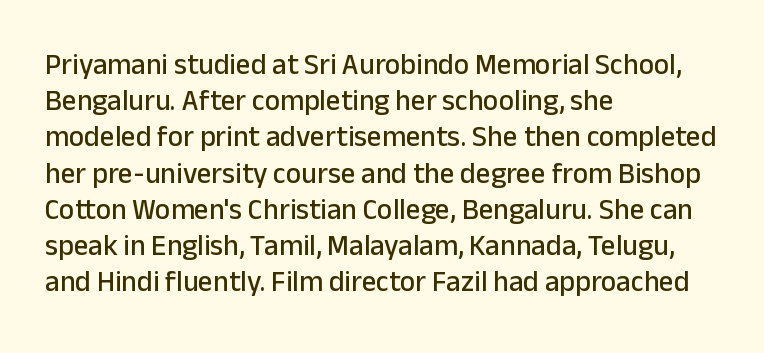
Nope, no serifs anywhere on these letters. Is this a fixed-width face? No — the glyphs have proportional, varying widths. A normal amount of white space separates one row of letters from the next. Beneath every word, the page is bare. Nope, not italic — everything's standing straight.
